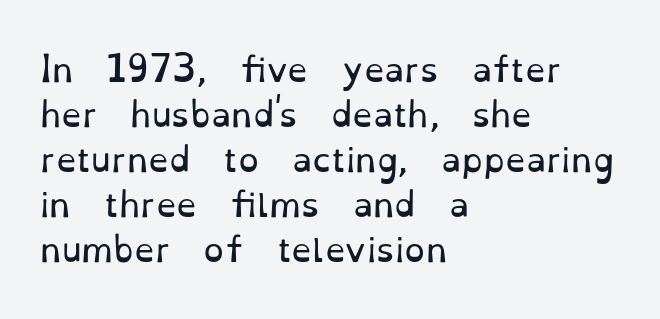
{"italic": "no", "bold": "no", "weight": "regular", "width": "normal", "stroke_contrast": "low", "x_height": "small", "monospaced": "no", "underline": "no", "align": "left", "line_spacing": "normal", "line_spacing_ratio": 1.36, "letter_spacing": "normal", "letter_spacing_em": 0.0, "glyph_px": 33}
